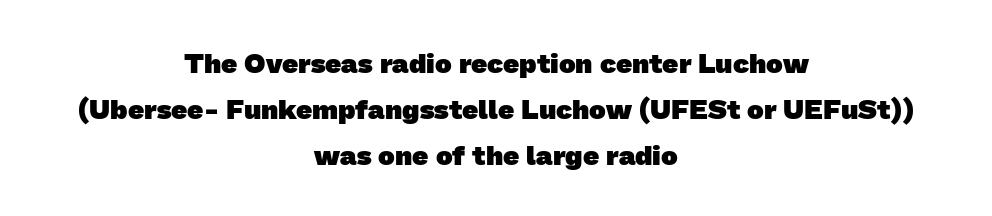
{"serif": "no", "bold": "yes", "weight": "heavy", "width": "normal", "stroke_contrast": "low", "x_height": "medium", "monospaced": "no", "underline": "no", "align": "center", "line_spacing": "normal", "line_spacing_ratio": 1.64, "letter_spacing": "normal", "letter_spacing_em": 0.0, "glyph_px": 28}
